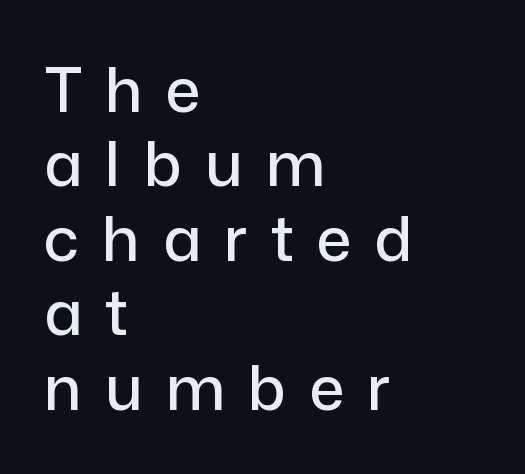
{"serif": "no", "italic": "no", "width": "normal", "stroke_contrast": "low", "x_height": "medium", "monospaced": "no", "underline": "no", "align": "left", "line_spacing_ratio": 1.2, "letter_spacing": "wide", "letter_spacing_em": 0.37, "glyph_px": 62}
